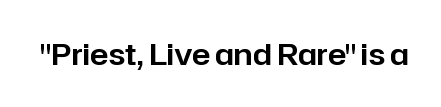
The image shows 30 px sans-serif type, upright; set normal letter spacing, not underlined; low stroke contrast and a medium x-height.
